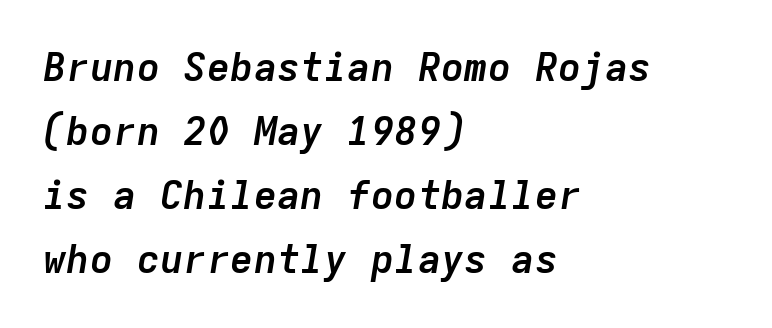
Q: Is the text bold? A: Yes.
Q: Is the text italic (slanted)? A: Yes, it leans right by about 9 degrees.
Q: Is the text underlined? A: No.
Q: How is the paragraph aligned? A: Left-aligned.
Q: Is the spacing between letters normal or unusually wide? A: Normal.
Q: Is the spacing between lines tight, normal or loose? A: Normal.
Q: Width (condensed, normal, or wide)? A: Normal.
Q: Stroke contrast? A: Low.
Q: x-height? A: Medium.
Q: Monospaced? A: Yes.
